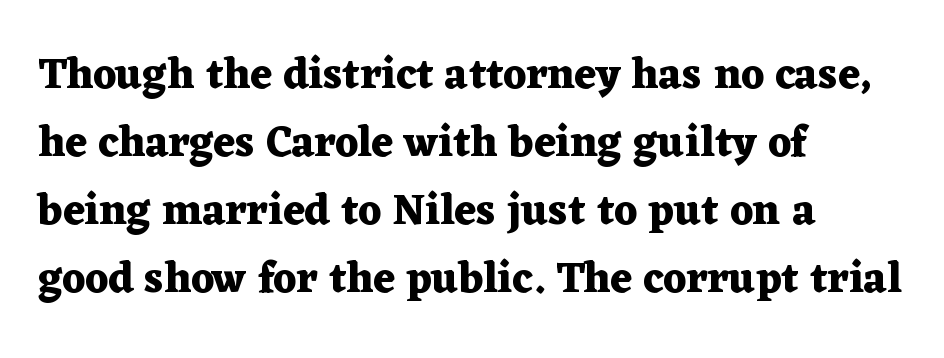
{"serif": "yes", "italic": "no", "bold": "yes", "weight": "heavy", "width": "wide", "stroke_contrast": "medium", "x_height": "medium", "monospaced": "no", "underline": "no", "align": "left", "line_spacing": "normal", "line_spacing_ratio": 1.58, "letter_spacing": "normal", "letter_spacing_em": 0.0, "glyph_px": 43}
